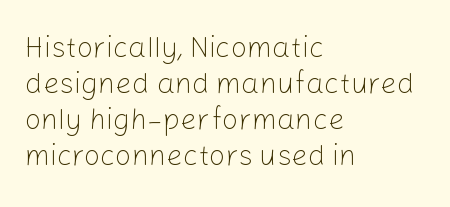
{"serif": "no", "italic": "no", "bold": "no", "weight": "light", "width": "normal", "stroke_contrast": "low", "x_height": "medium", "monospaced": "no", "underline": "no", "align": "left", "line_spacing_ratio": 1.24, "letter_spacing": "normal", "letter_spacing_em": 0.0, "glyph_px": 29}
